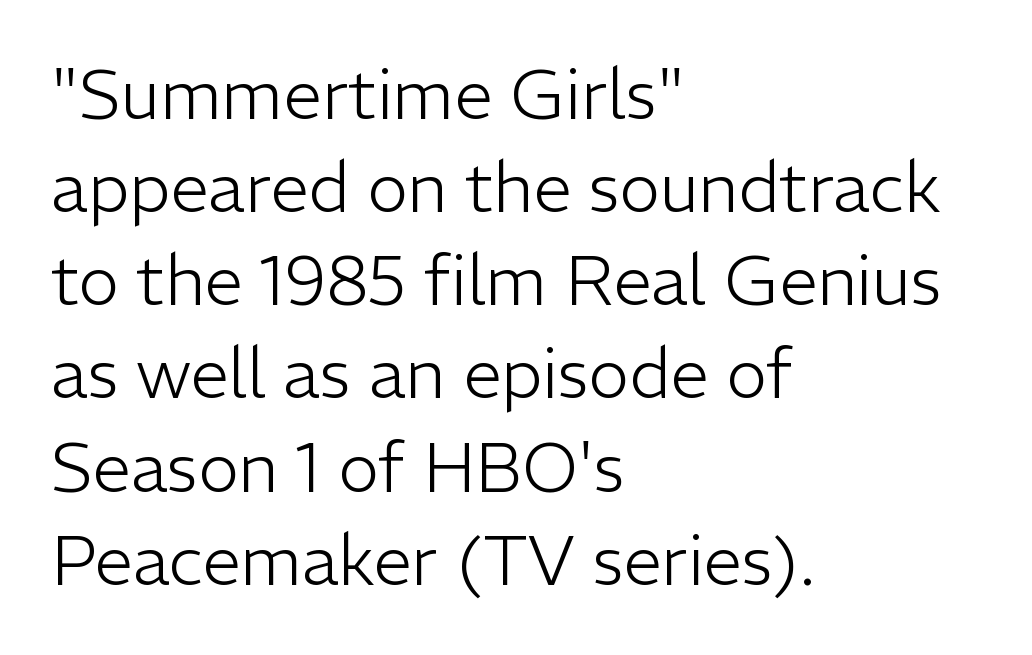
The image shows 69 px light sans-serif type, upright; set left-aligned, normal line spacing (1.35x), normal letter spacing, not underlined; low stroke contrast and a medium x-height.
